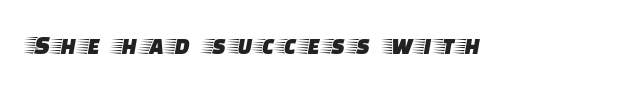
{"serif": "yes", "width": "wide", "stroke_contrast": "low", "x_height": "large", "monospaced": "no", "underline": "no", "glyph_px": 28}
